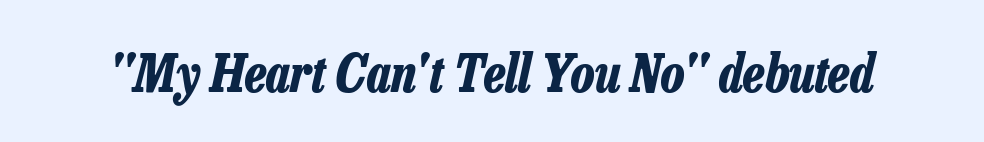
Q: Is the text bold? A: Yes.
Q: Is the text italic (slanted)? A: Yes, it leans right by about 13 degrees.
Q: Is the text underlined? A: No.
Q: Is the spacing between letters normal or unusually wide? A: Normal.
Q: Width (condensed, normal, or wide)? A: Condensed.
Q: Stroke contrast? A: Low.
Q: x-height? A: Medium.
Q: Monospaced? A: No.
